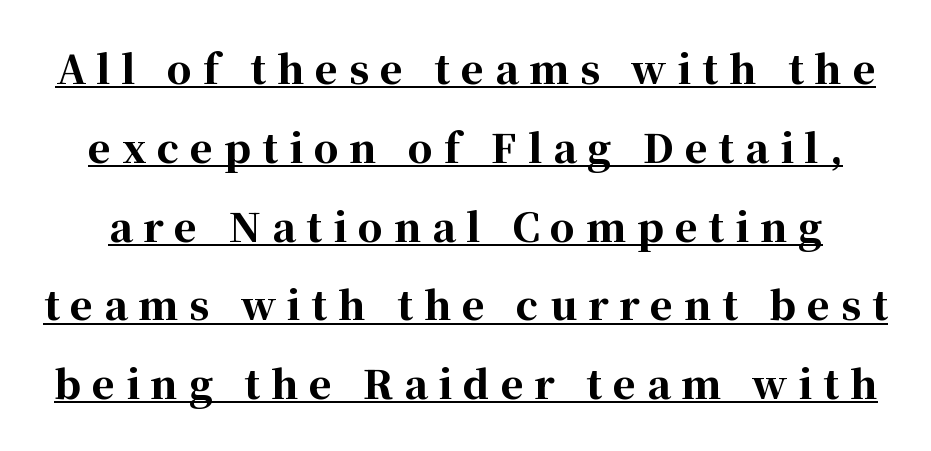
Q: Is the text bold? A: Yes.
Q: Is the text italic (slanted)? A: No, it is upright.
Q: Is the typeface a serif or a sans-serif typeface? A: Serif.
Q: Is the text underlined? A: Yes.
Q: Is the spacing between letters normal or unusually wide? A: Unusually wide.
Q: Is the spacing between lines tight, normal or loose? A: Loose.
Q: Width (condensed, normal, or wide)? A: Normal.
Q: Stroke contrast? A: High.
Q: x-height? A: Medium.
Q: Monospaced? A: No.
